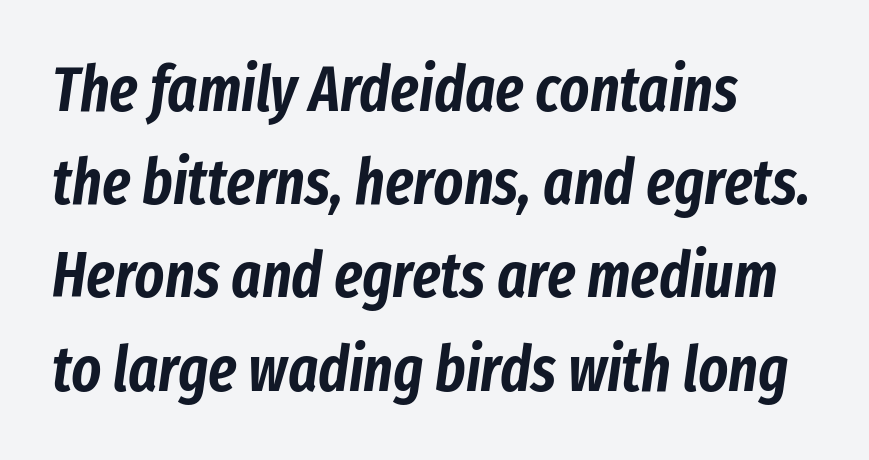
The words here are not underlined. Casual observation: everything's shoved over to the left. The glyphs look as if they've been sheared to an angle. The passage shown is typed in a proportional face where columns would drift.
